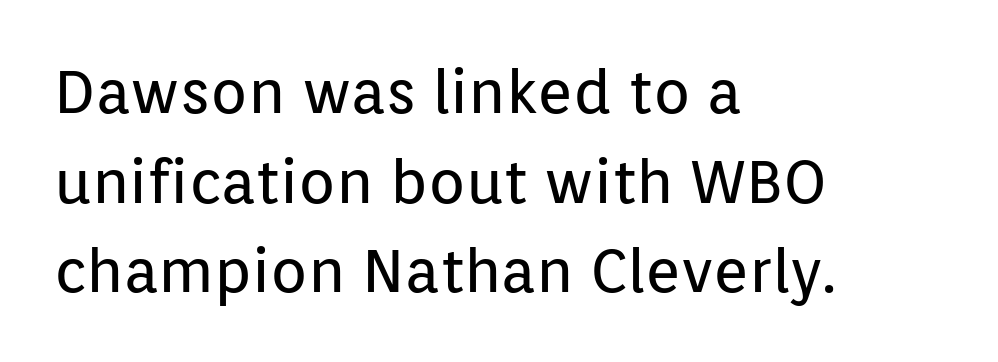
Q: Is the text bold? A: No.
Q: Is the text italic (slanted)? A: No, it is upright.
Q: Is the typeface a serif or a sans-serif typeface? A: Sans-serif.
Q: Is the text underlined? A: No.
Q: How is the paragraph aligned? A: Left-aligned.
Q: Is the spacing between letters normal or unusually wide? A: Normal.
Q: Is the spacing between lines tight, normal or loose? A: Normal.
Q: Width (condensed, normal, or wide)? A: Normal.
Q: Stroke contrast? A: Low.
Q: x-height? A: Medium.
Q: Monospaced? A: No.
